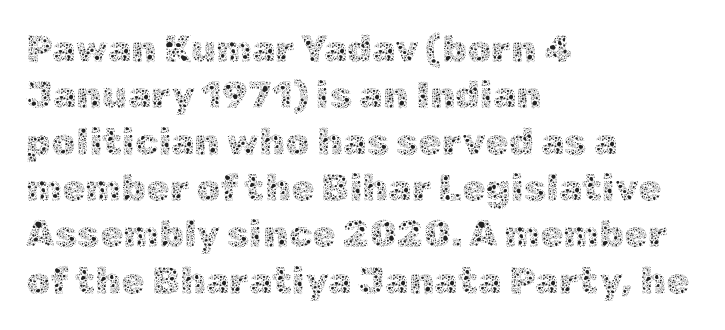
Q: Is the text bold? A: No.
Q: Is the text italic (slanted)? A: No, it is upright.
Q: Is the text underlined? A: No.
Q: How is the paragraph aligned? A: Left-aligned.
Q: Is the spacing between letters normal or unusually wide? A: Normal.
Q: Width (condensed, normal, or wide)? A: Normal.
Q: x-height? A: Medium.
Q: Monospaced? A: No.
